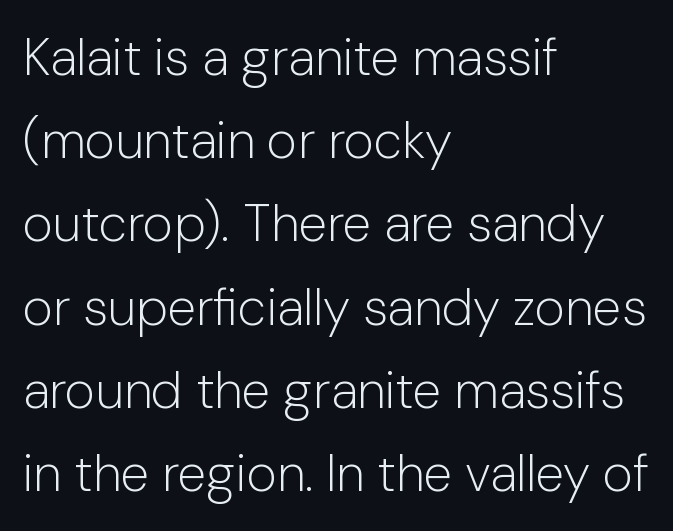
Q: Is the text bold? A: No.
Q: Is the text italic (slanted)? A: No, it is upright.
Q: Is the typeface a serif or a sans-serif typeface? A: Sans-serif.
Q: Is the text underlined? A: No.
Q: How is the paragraph aligned? A: Left-aligned.
Q: Is the spacing between letters normal or unusually wide? A: Normal.
Q: Is the spacing between lines tight, normal or loose? A: Normal.
Q: Width (condensed, normal, or wide)? A: Normal.
Q: Stroke contrast? A: Low.
Q: x-height? A: Medium.
Q: Monospaced? A: No.
